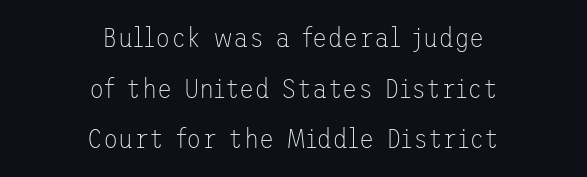
Letters rest on an invisible, unmarked baseline. Unlike a traditional serif, this face leaves its strokes unadorned. This rendering uses center alignment, leaving both contours irregular but symmetric. The font is comparable to plain body text, perhaps lighter.
